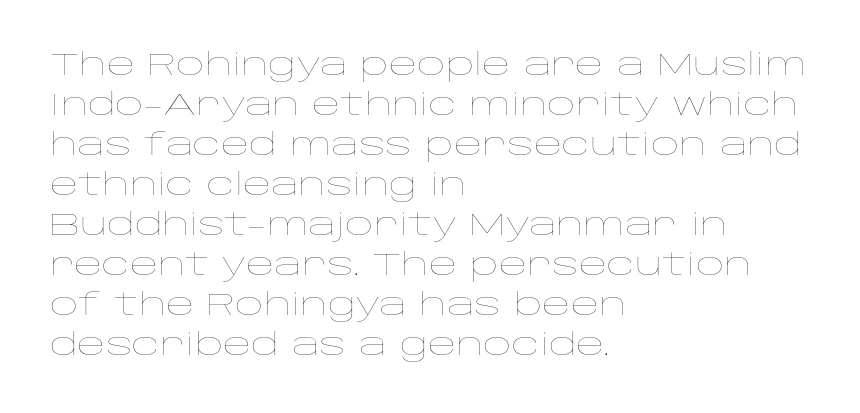
Q: Is the text bold? A: No.
Q: Is the text italic (slanted)? A: No, it is upright.
Q: Is the text underlined? A: No.
Q: How is the paragraph aligned? A: Left-aligned.
Q: Is the spacing between letters normal or unusually wide? A: Normal.
Q: Is the spacing between lines tight, normal or loose? A: Normal.
Q: Width (condensed, normal, or wide)? A: Wide.
Q: Stroke contrast? A: Low.
Q: x-height? A: Large.
Q: Monospaced? A: No.
